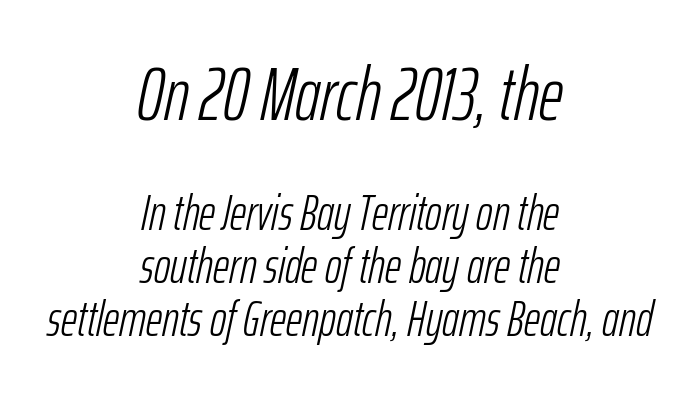
Tightly led — the rows are bunched. Tracking here is standard; glyphs follow each other at the usual distance. No chunkiness to these letters — they're not bold. Italic: yes, the glyphs are oblique.
